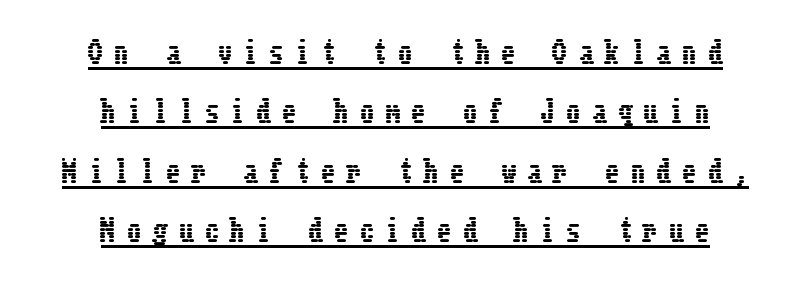
Q: Is the text italic (slanted)? A: No, it is upright.
Q: Is the text underlined? A: Yes.
Q: How is the paragraph aligned? A: Centered.
Q: Is the spacing between letters normal or unusually wide? A: Unusually wide.
Q: Is the spacing between lines tight, normal or loose? A: Loose.
Q: Width (condensed, normal, or wide)? A: Condensed.
Q: Stroke contrast? A: Low.
Q: x-height? A: Medium.
